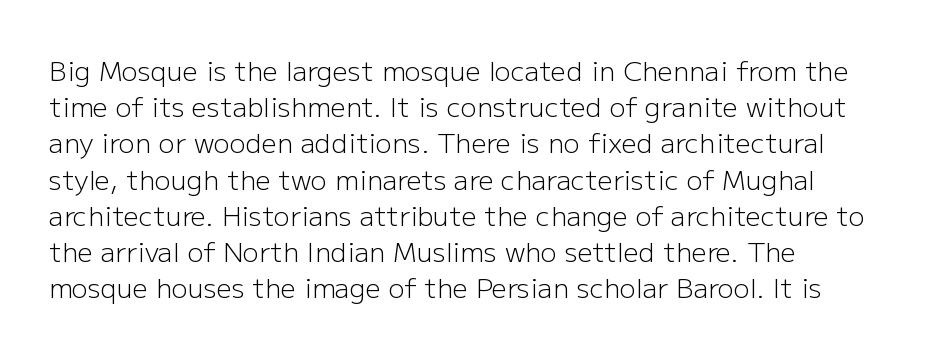
The image shows 27 px text type, upright; set left-aligned, normal line spacing (1.34x), normal letter spacing, not underlined.
